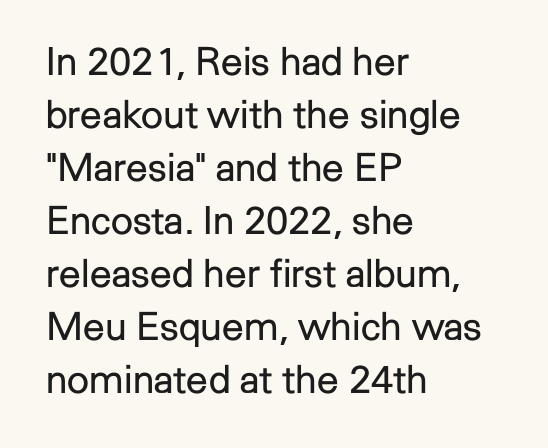
{"serif": "no", "italic": "no", "bold": "no", "weight": "regular", "width": "normal", "stroke_contrast": "low", "x_height": "medium", "monospaced": "no", "underline": "no", "align": "left", "line_spacing": "normal", "line_spacing_ratio": 1.36, "letter_spacing": "normal", "letter_spacing_em": 0.0, "glyph_px": 39}
